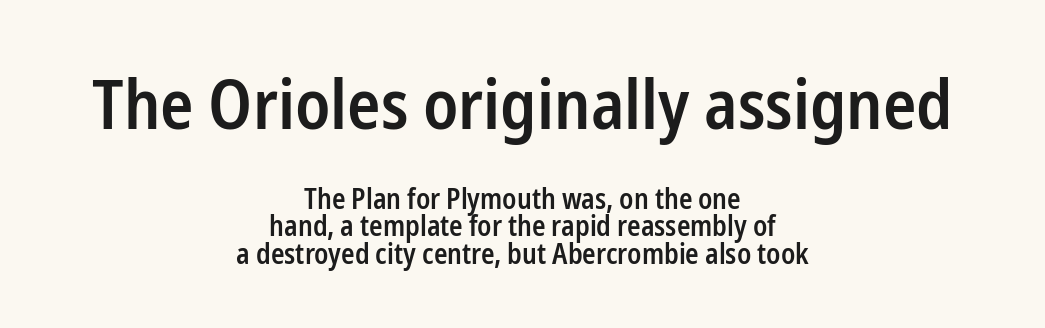
{"serif": "no", "italic": "no", "bold": "semi", "weight": "semibold", "width": "condensed", "stroke_contrast": "low", "x_height": "medium", "monospaced": "no", "underline": "no", "align": "center", "line_spacing": "tight", "line_spacing_ratio": 0.99, "letter_spacing": "normal", "letter_spacing_em": 0.0, "larger_block": "first", "size_ratio": 2.46, "glyph_px": 69}
